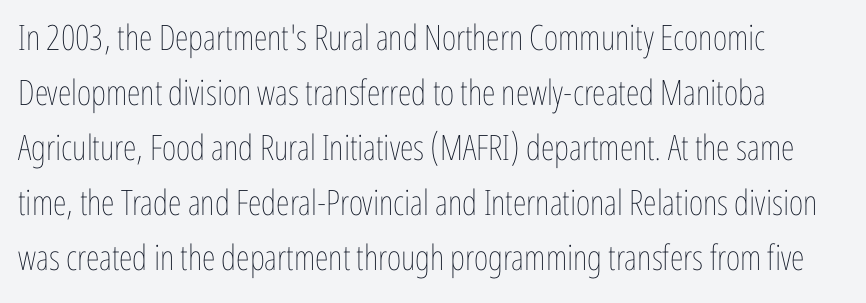
The image shows 35 px thin, condensed type, upright; set normal line spacing (1.57x), normal letter spacing, not underlined; low stroke contrast and a medium x-height.
